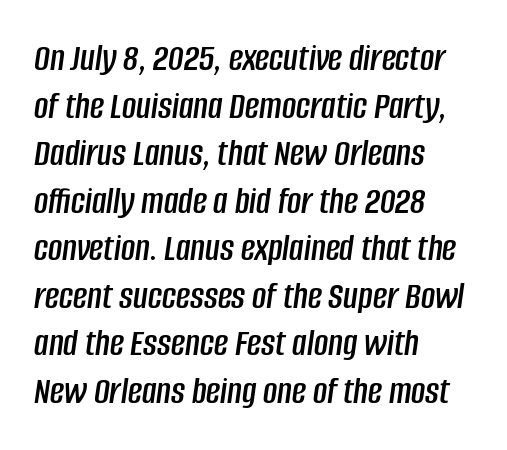
Each letter keeps its own natural width here, so spacing adapts to shape. The text carries the slant typical of an italic or oblique font. If you drew a ruler down the left edge, every line would touch it. Words float on clear page, feet unadorned.
